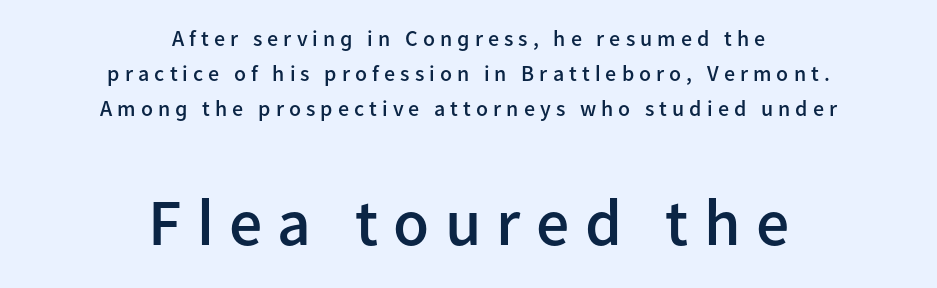
Ordinary non-slanted type is in use. Spacing verdict: proportional, widths tailored to each character. Bold? Not quite — semibold, heavier than regular but stopping short. The font family rendered here belongs to the sans-serif group. Glance below the letters and you will spot only blank space. What stands out about the letter spacing? Its width — letters are far apart.
